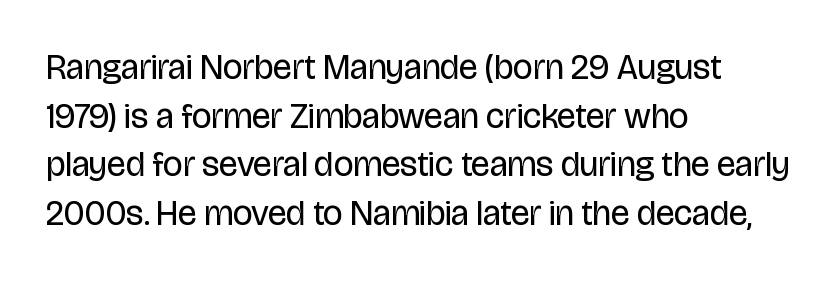
Q: Is the text bold? A: No.
Q: Is the text italic (slanted)? A: No, it is upright.
Q: Is the typeface a serif or a sans-serif typeface? A: Sans-serif.
Q: Is the text underlined? A: No.
Q: How is the paragraph aligned? A: Left-aligned.
Q: Is the spacing between letters normal or unusually wide? A: Normal.
Q: Is the spacing between lines tight, normal or loose? A: Normal.
Q: Width (condensed, normal, or wide)? A: Condensed.
Q: Stroke contrast? A: Low.
Q: x-height? A: Large.
Q: Monospaced? A: No.
